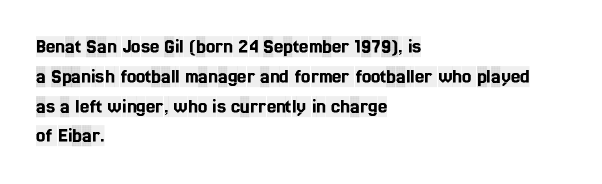
Which margin do the lines hug? The left one — the right edge is uneven. The letters stand upright; this is a roman face. Any mark beneath the type? The region is blank. The space between consecutive lines is moderate. No extra tracking has been applied to these lines.
